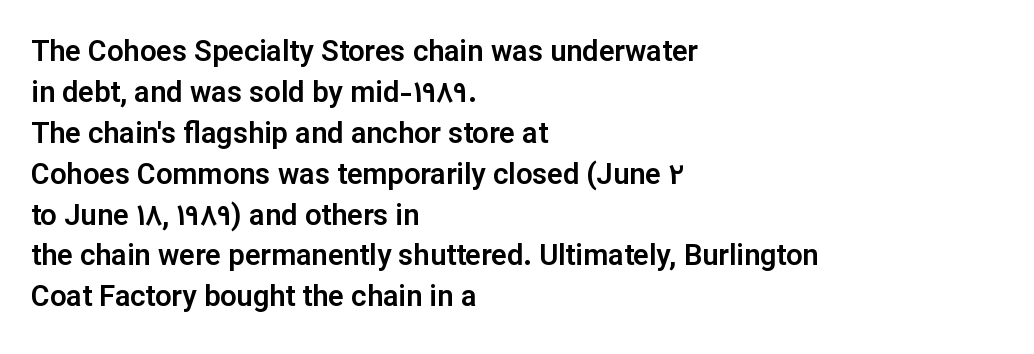
Q: Is the text italic (slanted)? A: No, it is upright.
Q: Is the typeface a serif or a sans-serif typeface? A: Sans-serif.
Q: Is the text underlined? A: No.
Q: How is the paragraph aligned? A: Left-aligned.
Q: Is the spacing between letters normal or unusually wide? A: Normal.
Q: Is the spacing between lines tight, normal or loose? A: Normal.
Q: Width (condensed, normal, or wide)? A: Normal.
Q: Stroke contrast? A: Low.
Q: x-height? A: Medium.
Q: Monospaced? A: No.
